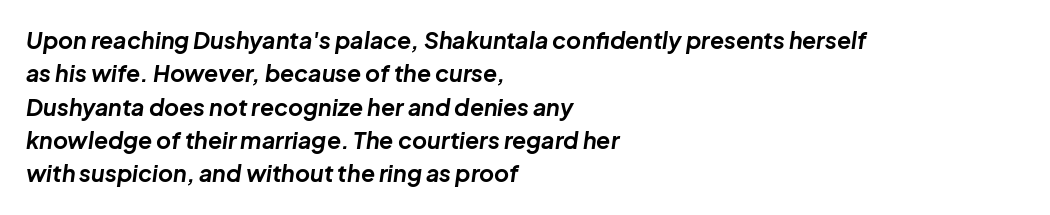
{"italic": "yes", "lean": "right", "slant_degrees": 8, "bold": "yes", "underline": "no", "align": "left", "line_spacing": "normal", "line_spacing_ratio": 1.45, "letter_spacing": "normal", "letter_spacing_em": 0.0, "glyph_px": 23}
